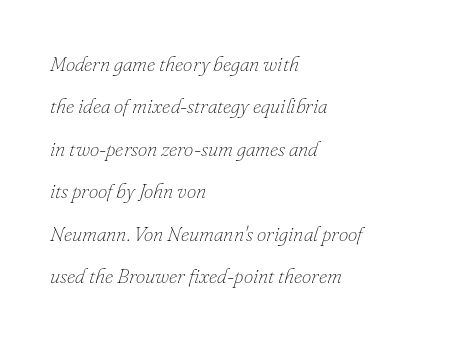
The image shows 21 px text type, italic (leaning right); set left-aligned, loose line spacing (2.02x), normal letter spacing, not underlined.
